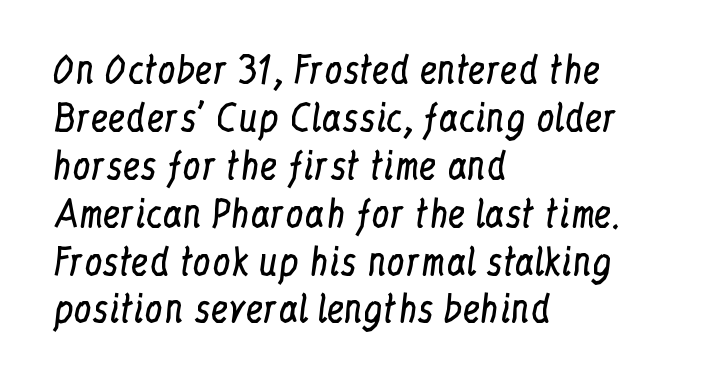
The image shows 36 px regular-weight, condensed serif type; set left-aligned, normal line spacing (1.33x), normal letter spacing, not underlined; low stroke contrast and a medium x-height.
